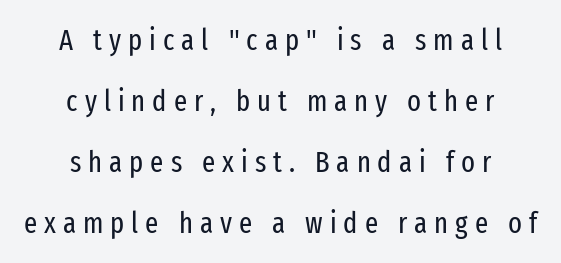
Q: Is the text bold? A: No.
Q: Is the text italic (slanted)? A: No, it is upright.
Q: Is the typeface a serif or a sans-serif typeface? A: Sans-serif.
Q: Is the text underlined? A: No.
Q: How is the paragraph aligned? A: Centered.
Q: Is the spacing between letters normal or unusually wide? A: Unusually wide.
Q: Is the spacing between lines tight, normal or loose? A: Loose.
Q: Width (condensed, normal, or wide)? A: Condensed.
Q: Stroke contrast? A: Low.
Q: x-height? A: Medium.
Q: Monospaced? A: No.
